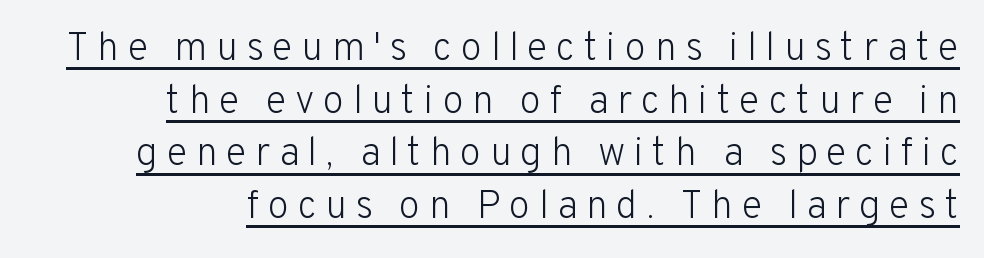
Q: Is the text bold? A: No.
Q: Is the text italic (slanted)? A: No, it is upright.
Q: Is the typeface a serif or a sans-serif typeface? A: Sans-serif.
Q: Is the text underlined? A: Yes.
Q: How is the paragraph aligned? A: Right-aligned.
Q: Is the spacing between letters normal or unusually wide? A: Unusually wide.
Q: Is the spacing between lines tight, normal or loose? A: Normal.
Q: Width (condensed, normal, or wide)? A: Normal.
Q: Stroke contrast? A: Low.
Q: x-height? A: Medium.
Q: Monospaced? A: No.
